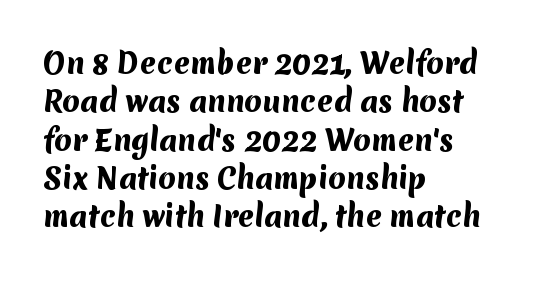
{"serif": "no", "bold": "yes", "weight": "heavy", "width": "normal", "stroke_contrast": "medium", "x_height": "medium", "monospaced": "no", "underline": "no", "align": "left", "line_spacing": "normal", "line_spacing_ratio": 1.37, "letter_spacing": "normal", "letter_spacing_em": 0.0, "glyph_px": 28}
